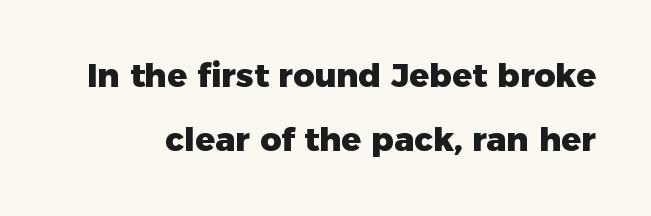
The image shows 33 px heavy sans-serif type, upright; set loose line spacing (1.94x), normal letter spacing, not underlined; low stroke contrast and a medium x-height.
